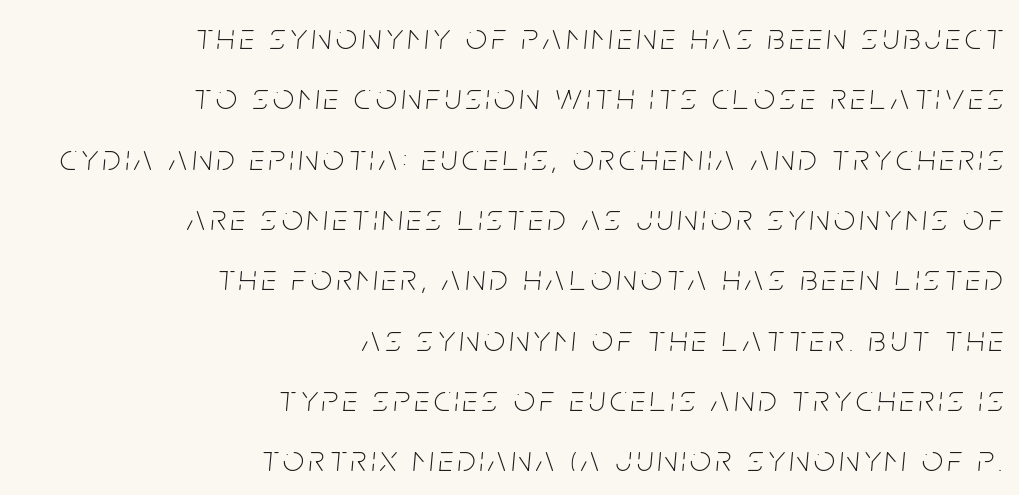
{"italic": "yes", "lean": "right", "slant_degrees": 5, "bold": "no", "weight": "thin", "width": "condensed", "stroke_contrast": "low", "x_height": "large", "monospaced": "no", "underline": "no", "align": "right", "line_spacing": "normal", "line_spacing_ratio": 1.63, "glyph_px": 37}
